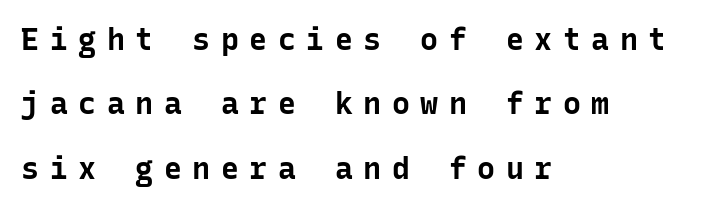
Q: Is the text bold? A: Yes.
Q: Is the text italic (slanted)? A: No, it is upright.
Q: Is the typeface a serif or a sans-serif typeface? A: Sans-serif.
Q: Is the text underlined? A: No.
Q: How is the paragraph aligned? A: Left-aligned.
Q: Is the spacing between letters normal or unusually wide? A: Unusually wide.
Q: Is the spacing between lines tight, normal or loose? A: Loose.
Q: Width (condensed, normal, or wide)? A: Normal.
Q: Stroke contrast? A: Low.
Q: x-height? A: Medium.
Q: Monospaced? A: Yes.
